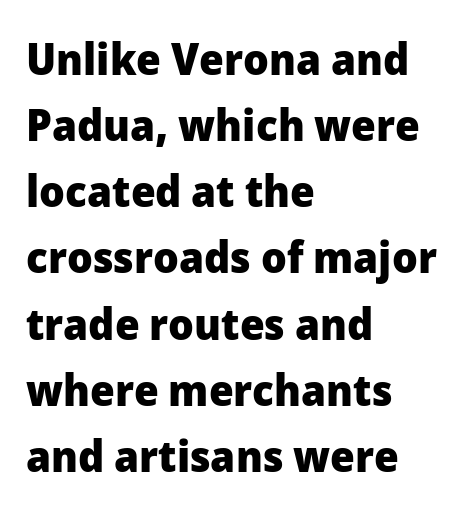
The image shows 45 px heavy sans-serif type, upright; set left-aligned, normal line spacing (1.47x), normal letter spacing, not underlined; low stroke contrast and a medium x-height.
